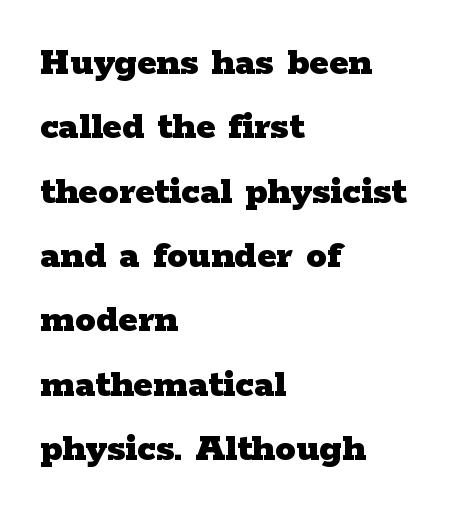
This is heavy type, rendered in bold. The specimen reads as upright at a glance. Whoever set this chose a conventional vertical rhythm. Teacher's note: observe the even left margin — that is flush-left alignment. The line texture is even and compact thanks to regular tracking. Proportional: the letters do not fall into vertical columns.
